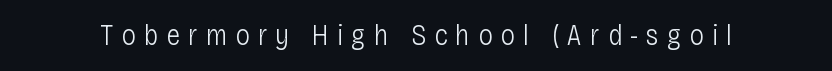
Q: Is the text bold? A: No.
Q: Is the text italic (slanted)? A: No, it is upright.
Q: Is the typeface a serif or a sans-serif typeface? A: Sans-serif.
Q: Is the text underlined? A: No.
Q: Is the spacing between letters normal or unusually wide? A: Unusually wide.
Q: Width (condensed, normal, or wide)? A: Condensed.
Q: Stroke contrast? A: Low.
Q: x-height? A: Large.
Q: Monospaced? A: No.
